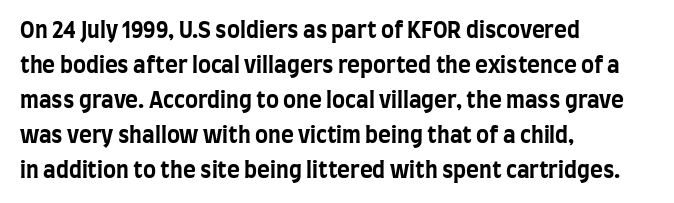
The image shows 22 px bold type, upright; set left-aligned, normal line spacing (1.59x), normal letter spacing, not underlined.
